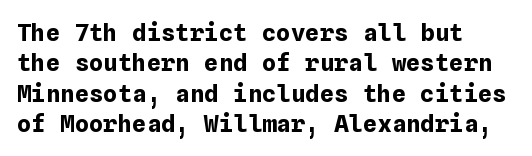
Q: Is the text bold? A: Yes.
Q: Is the text italic (slanted)? A: No, it is upright.
Q: Is the text underlined? A: No.
Q: How is the paragraph aligned? A: Left-aligned.
Q: Is the spacing between letters normal or unusually wide? A: Normal.
Q: Is the spacing between lines tight, normal or loose? A: Normal.
